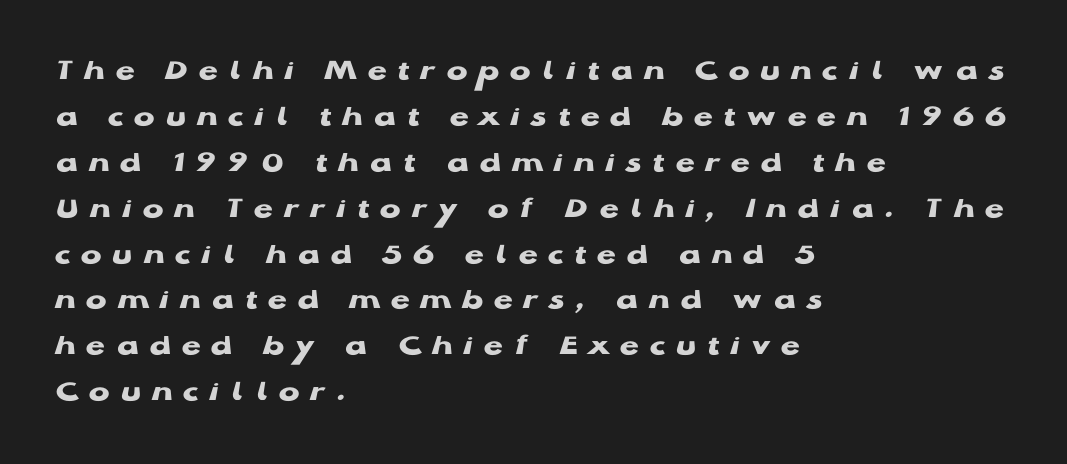
The image shows 31 px heavy, wide sans-serif type, upright; set left-aligned, normal line spacing (1.48x), unusually wide letter spacing (+0.35 em), not underlined; low stroke contrast and a medium x-height.
